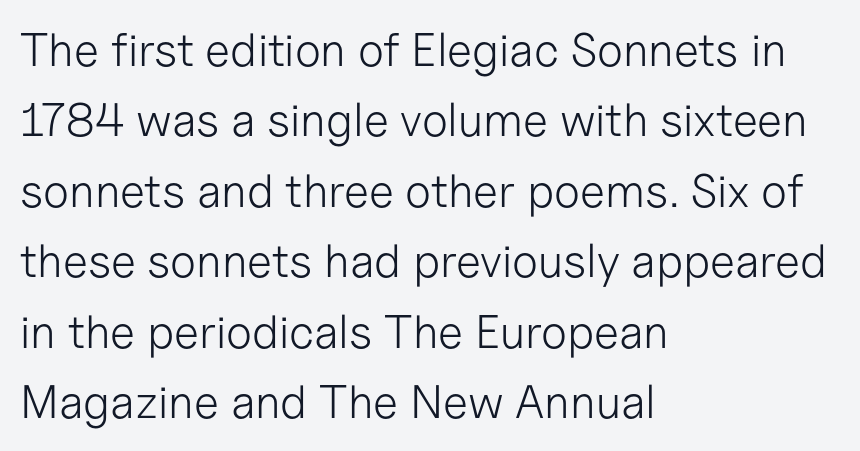
{"serif": "no", "italic": "no", "bold": "no", "weight": "light", "width": "normal", "stroke_contrast": "low", "x_height": "medium", "monospaced": "no", "underline": "no", "align": "left", "line_spacing": "normal", "line_spacing_ratio": 1.5, "letter_spacing": "normal", "letter_spacing_em": 0.0, "glyph_px": 47}
